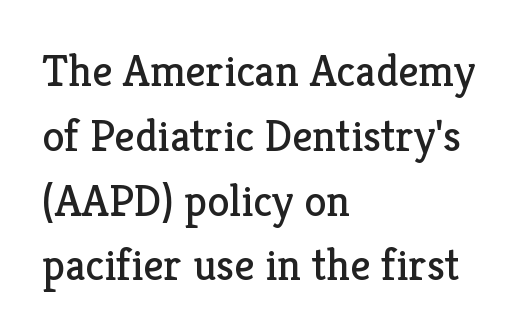
{"serif": "yes", "italic": "no", "bold": "no", "weight": "regular", "width": "normal", "stroke_contrast": "low", "x_height": "medium", "monospaced": "no", "underline": "no", "align": "left", "line_spacing": "normal", "line_spacing_ratio": 1.44, "letter_spacing": "normal", "letter_spacing_em": 0.0, "glyph_px": 45}
